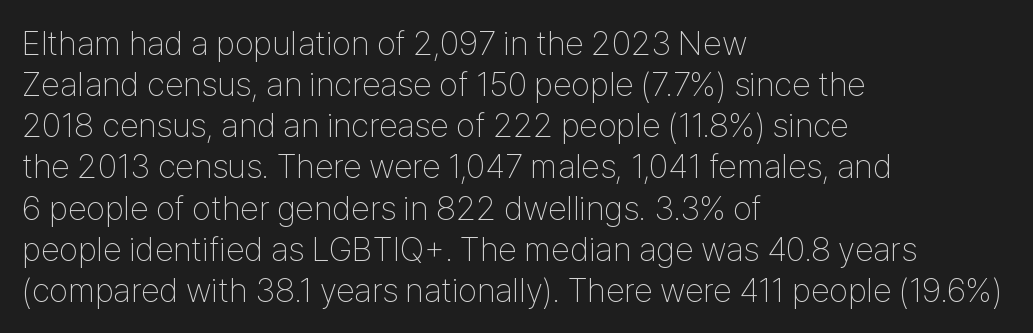
The image shows 34 px thin, condensed sans-serif type, upright; set left-aligned, line spacing 1.21x, normal letter spacing, not underlined; low stroke contrast and a medium x-height.
